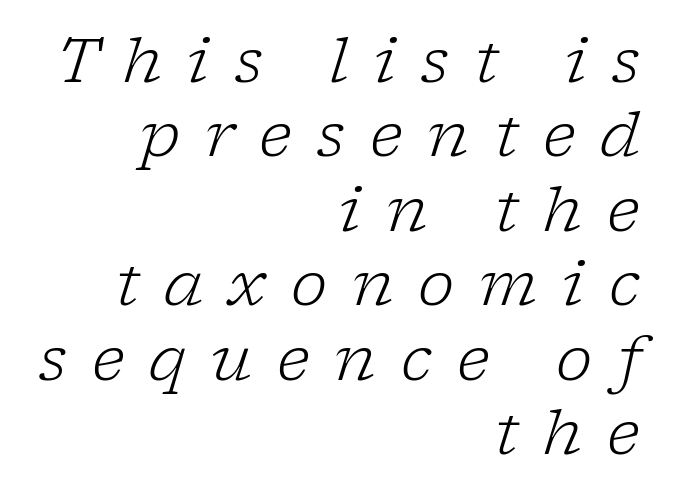
Q: Is the text bold? A: No.
Q: Is the text italic (slanted)? A: Yes, it leans right by about 17 degrees.
Q: Is the typeface a serif or a sans-serif typeface? A: Serif.
Q: Is the text underlined? A: No.
Q: How is the paragraph aligned? A: Right-aligned.
Q: Is the spacing between letters normal or unusually wide? A: Unusually wide.
Q: Width (condensed, normal, or wide)? A: Normal.
Q: Stroke contrast? A: Low.
Q: x-height? A: Medium.
Q: Monospaced? A: No.
